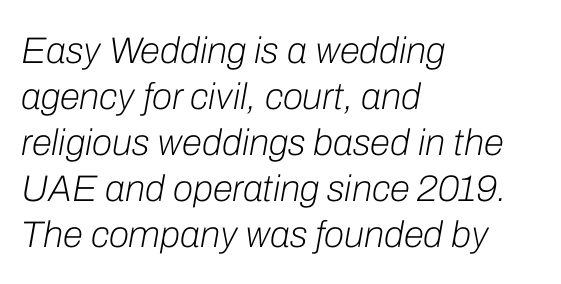
The image shows 37 px light type, italic (leaning right); set left-aligned, line spacing 1.24x, normal letter spacing, not underlined; low stroke contrast and a medium x-height.
